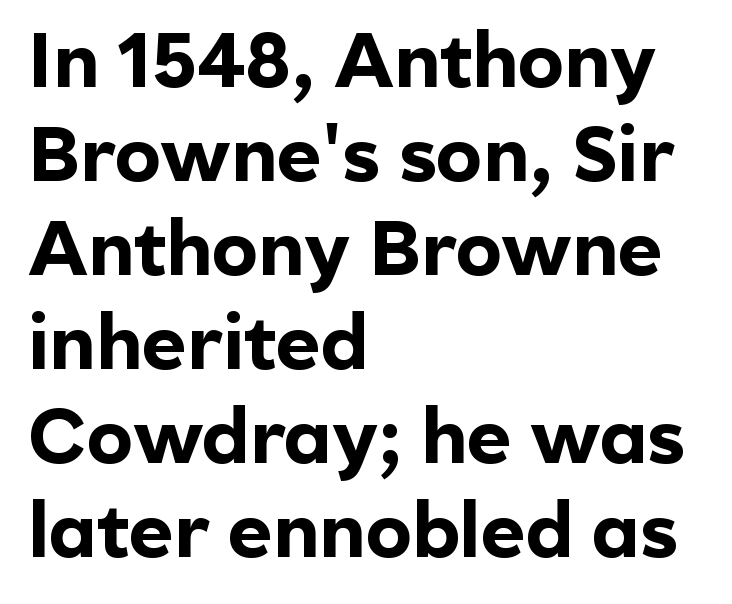
The image shows 77 px bold sans-serif type, upright; set left-aligned, line spacing 1.22x, normal letter spacing, not underlined; a medium x-height.
